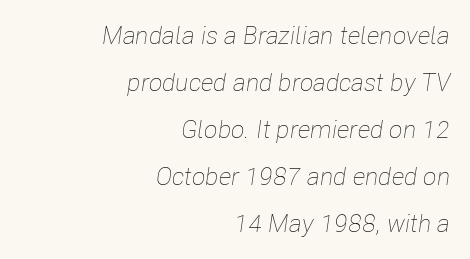
{"italic": "yes", "lean": "right", "slant_degrees": 8, "bold": "no", "underline": "no", "align": "right", "line_spacing_ratio": 1.88, "letter_spacing": "normal", "letter_spacing_em": 0.0, "glyph_px": 25}
